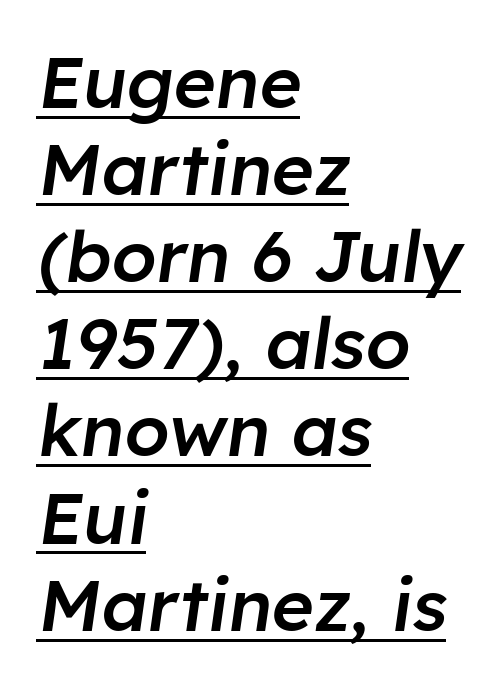
{"italic": "yes", "lean": "right", "slant_degrees": 8, "bold": "semi", "weight": "semibold", "width": "normal", "stroke_contrast": "low", "x_height": "medium", "monospaced": "no", "underline": "yes", "align": "left", "line_spacing_ratio": 1.21, "letter_spacing": "normal", "letter_spacing_em": 0.0, "glyph_px": 72}
